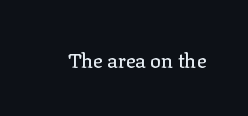
These lines keep a tight, regular rhythm from letter to letter. Unmarked baselines from the first word to the last. Italic: no, the glyphs are upright roman.
